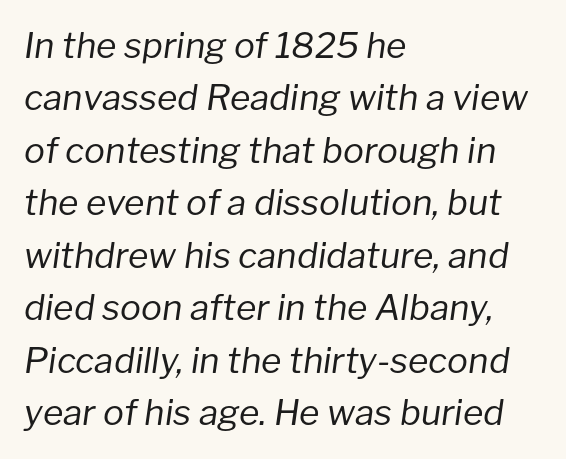
The image shows 35 px regular-weight type, italic (leaning right); set left-aligned, normal line spacing (1.5x), normal letter spacing, not underlined; low stroke contrast and a medium x-height.
